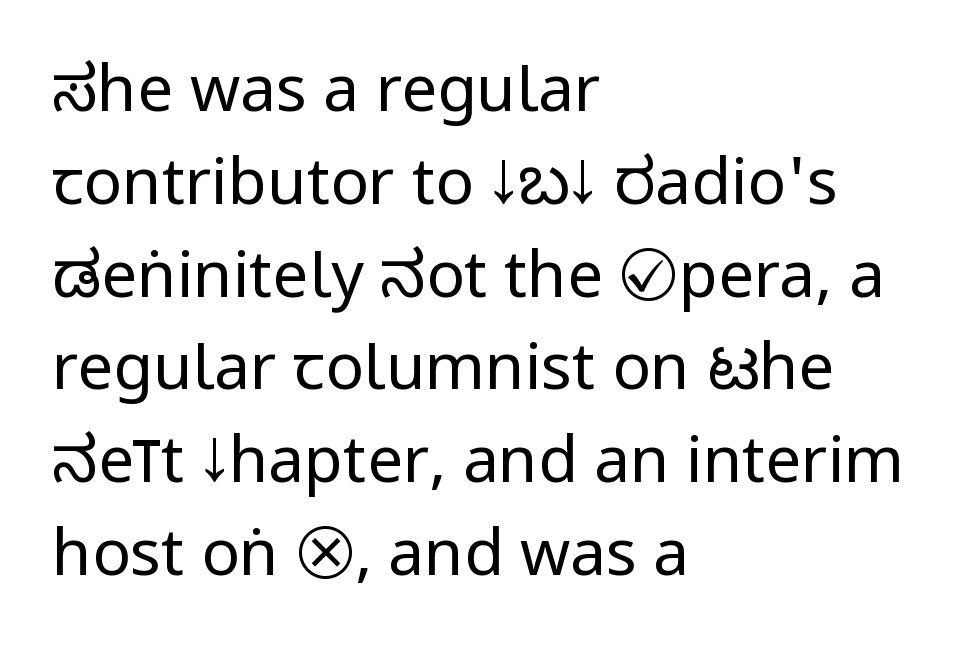
The rendering shows plain stroke endings on the letterforms — a sans-serif design. Lines of text with bare space underneath. Tall strokes in this sample are plumb rather than angled. In CSS terms this would be text-align: left.
